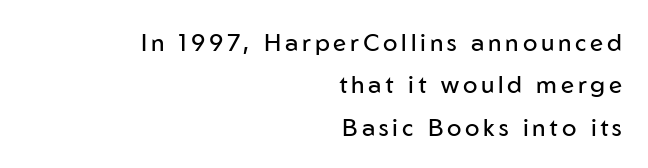
The image shows 24 px text type, upright; set right-aligned, line spacing 1.77x, not underlined.
